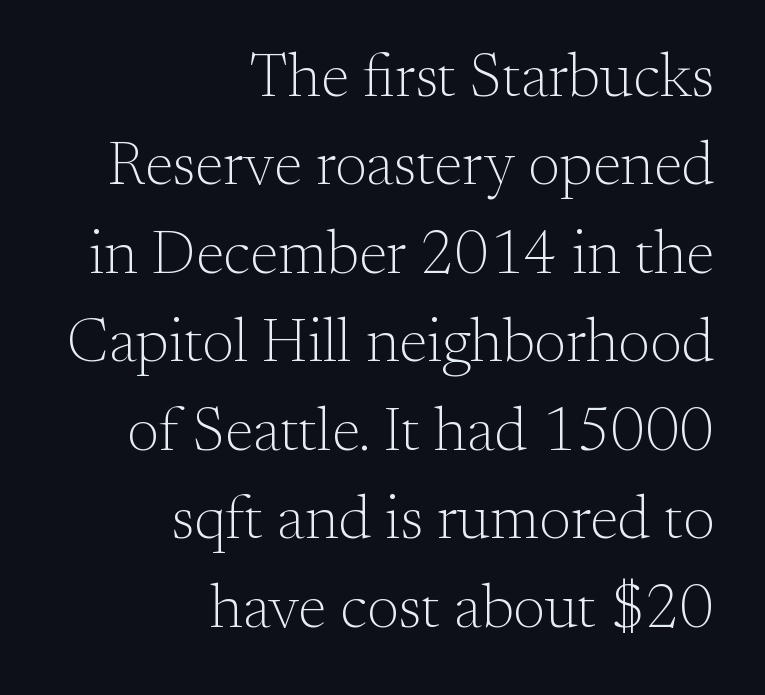
The image shows 61 px light serif type, upright; set right-aligned, normal line spacing (1.45x), normal letter spacing, not underlined; medium stroke contrast and a small x-height.
